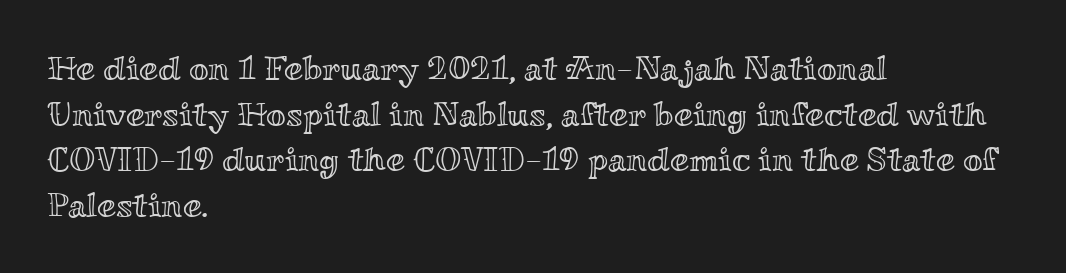
{"italic": "no", "width": "wide", "x_height": "small", "monospaced": "no", "underline": "no", "align": "left", "line_spacing": "normal", "line_spacing_ratio": 1.34, "letter_spacing": "normal", "letter_spacing_em": 0.0, "glyph_px": 34}
